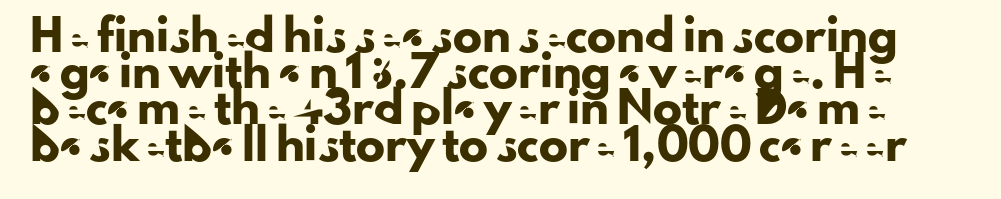
To sum up the face: it is a sans, with no serifs. The gaps between neighbouring characters are ordinary and unremarkable. Italic? Not at all — the glyphs are vertical. Think of a printed novel: that variable character pitch is what you see here. This sample keeps an unexceptional amount of space between lines.
